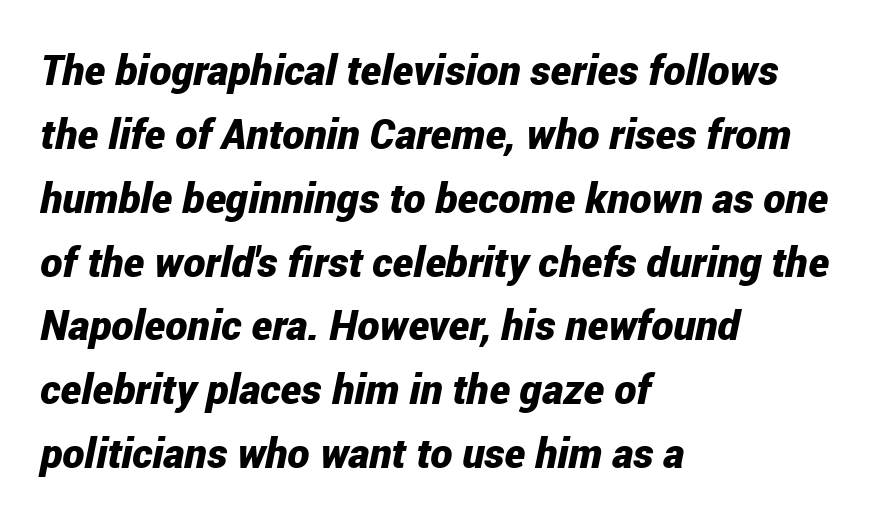
{"italic": "yes", "lean": "right", "slant_degrees": 12, "bold": "yes", "weight": "bold", "width": "condensed", "stroke_contrast": "low", "x_height": "medium", "monospaced": "no", "underline": "no", "align": "left", "line_spacing": "normal", "line_spacing_ratio": 1.52, "letter_spacing": "normal", "letter_spacing_em": 0.0, "glyph_px": 42}
